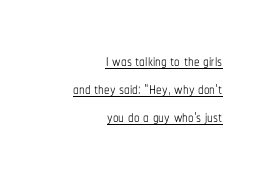
{"italic": "no", "bold": "no", "underline": "yes", "align": "right", "line_spacing": "normal", "line_spacing_ratio": 1.27, "letter_spacing": "normal", "letter_spacing_em": 0.0, "glyph_px": 22}
